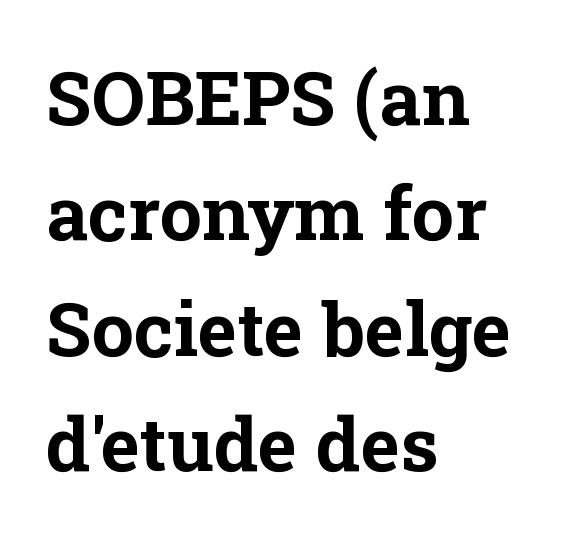
Q: Is the text bold? A: Yes.
Q: Is the text italic (slanted)? A: No, it is upright.
Q: Is the typeface a serif or a sans-serif typeface? A: Serif.
Q: Is the text underlined? A: No.
Q: How is the paragraph aligned? A: Left-aligned.
Q: Is the spacing between letters normal or unusually wide? A: Normal.
Q: Is the spacing between lines tight, normal or loose? A: Normal.
Q: Width (condensed, normal, or wide)? A: Normal.
Q: Stroke contrast? A: Low.
Q: x-height? A: Medium.
Q: Monospaced? A: No.
